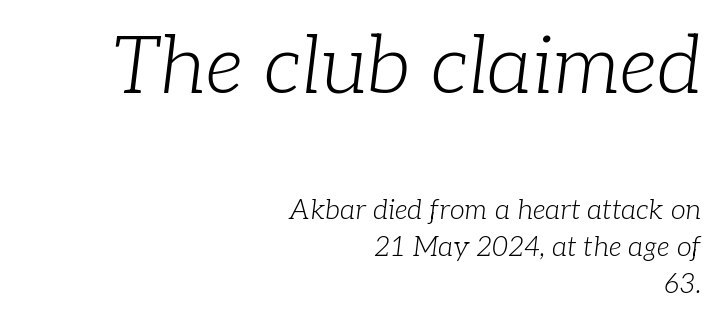
Q: Is the text bold? A: No.
Q: Is the text italic (slanted)? A: Yes, it leans right by about 7 degrees.
Q: Is the typeface a serif or a sans-serif typeface? A: Serif.
Q: Is the text underlined? A: No.
Q: How is the paragraph aligned? A: Right-aligned.
Q: Is the spacing between letters normal or unusually wide? A: Normal.
Q: Is the spacing between lines tight, normal or loose? A: Normal.
Q: Which block of text is set in a larger size, the first (top) or the second (bottom)? A: The first (top) one.
Q: Width (condensed, normal, or wide)? A: Normal.
Q: Stroke contrast? A: Low.
Q: x-height? A: Medium.
Q: Monospaced? A: No.
